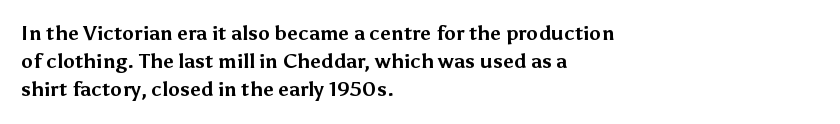
Q: Is the text bold? A: Yes.
Q: Is the text italic (slanted)? A: No, it is upright.
Q: Is the text underlined? A: No.
Q: How is the paragraph aligned? A: Left-aligned.
Q: Is the spacing between letters normal or unusually wide? A: Normal.
Q: Is the spacing between lines tight, normal or loose? A: Normal.
